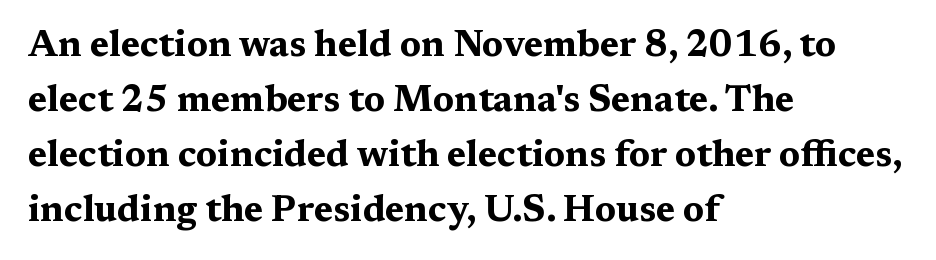
{"serif": "yes", "italic": "no", "bold": "yes", "weight": "bold", "width": "wide", "stroke_contrast": "medium", "x_height": "medium", "monospaced": "no", "underline": "no", "align": "left", "line_spacing": "normal", "line_spacing_ratio": 1.49, "letter_spacing": "normal", "letter_spacing_em": 0.0, "glyph_px": 37}
